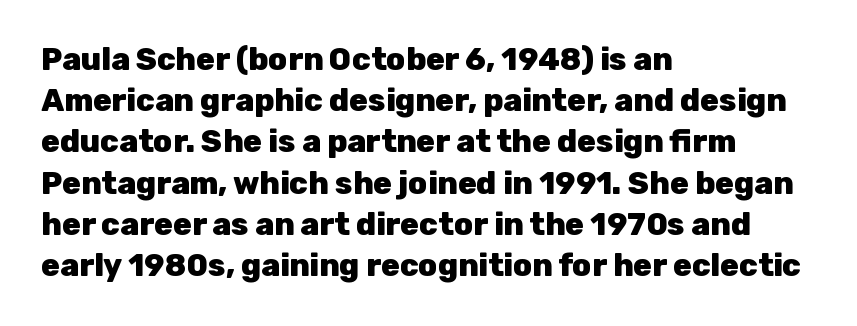
Q: Is the text bold? A: Yes.
Q: Is the text italic (slanted)? A: No, it is upright.
Q: Is the typeface a serif or a sans-serif typeface? A: Sans-serif.
Q: Is the text underlined? A: No.
Q: How is the paragraph aligned? A: Left-aligned.
Q: Is the spacing between letters normal or unusually wide? A: Normal.
Q: Is the spacing between lines tight, normal or loose? A: Normal.
Q: Width (condensed, normal, or wide)? A: Normal.
Q: Stroke contrast? A: Low.
Q: x-height? A: Medium.
Q: Monospaced? A: No.
